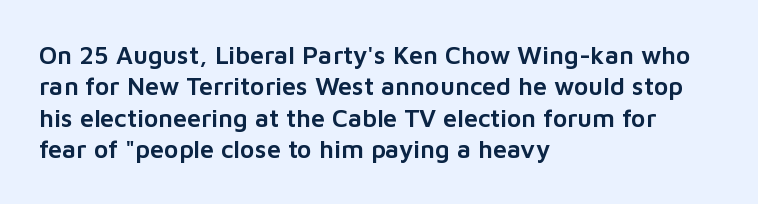
The space directly below the letters is spotless. Whoever set this chose a conventional vertical rhythm. The typesetter chose a ragged-right arrangement here. Posture: straight, roman, zero tilt. Standard letterfit; no display-style spreading of the glyphs.
